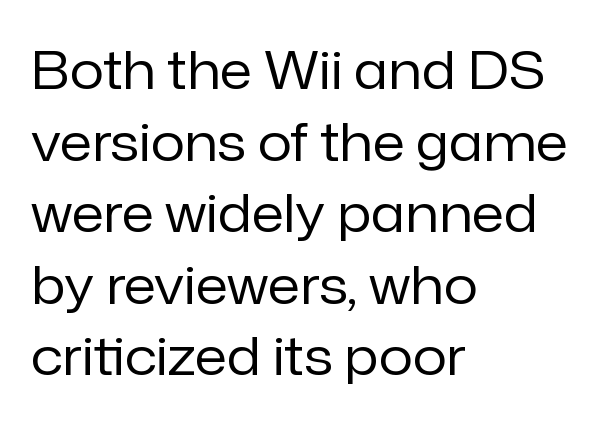
{"serif": "no", "italic": "no", "bold": "no", "weight": "regular", "width": "normal", "stroke_contrast": "low", "x_height": "medium", "monospaced": "no", "underline": "no", "align": "left", "line_spacing": "normal", "line_spacing_ratio": 1.35, "letter_spacing": "normal", "letter_spacing_em": 0.0, "glyph_px": 53}
